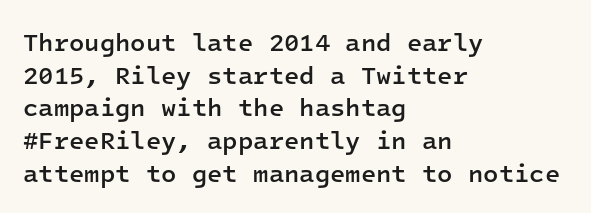
Q: Is the text bold? A: Semi-bold.
Q: Is the text italic (slanted)? A: No, it is upright.
Q: Is the text underlined? A: No.
Q: How is the paragraph aligned? A: Left-aligned.
Q: Is the spacing between letters normal or unusually wide? A: Normal.
Q: Is the spacing between lines tight, normal or loose? A: Normal.
